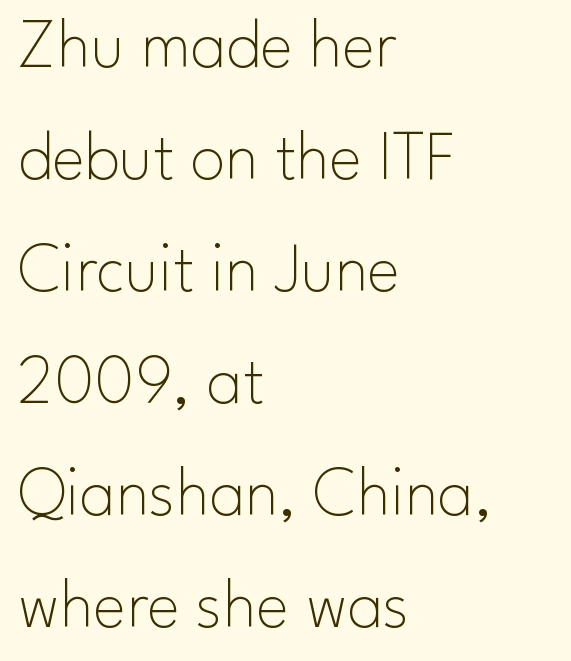
{"serif": "no", "italic": "no", "bold": "no", "weight": "thin", "width": "normal", "stroke_contrast": "low", "x_height": "small", "monospaced": "no", "underline": "no", "align": "left", "line_spacing": "normal", "line_spacing_ratio": 1.6, "letter_spacing": "normal", "letter_spacing_em": 0.0, "glyph_px": 70}
